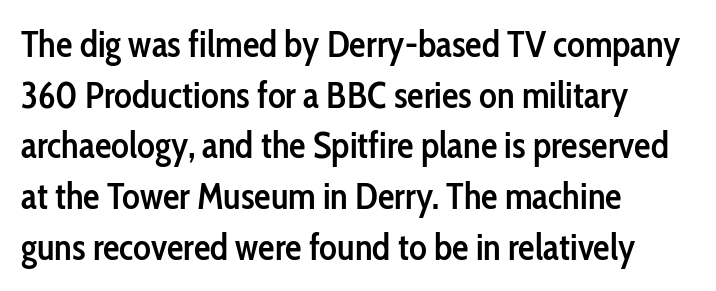
The image shows 37 px semibold, condensed sans-serif type, upright; set left-aligned, normal line spacing (1.37x), normal letter spacing, not underlined; low stroke contrast and a medium x-height.
